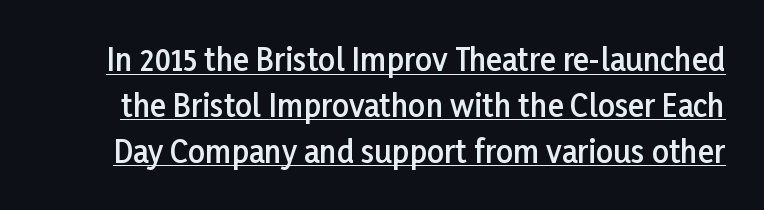
Caption: lettering with a line underneath. Regarding leading, the lines here are spaced in the standard way. Every stem runs plumb, perpendicular to the baseline. Is the letter spacing exaggerated? No — it looks like the ordinary default.
